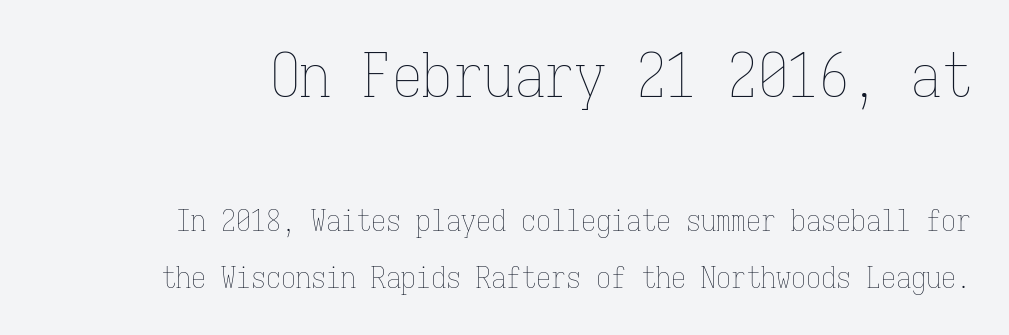
Q: Is the text bold? A: No.
Q: Is the text italic (slanted)? A: No, it is upright.
Q: Is the text underlined? A: No.
Q: Is the spacing between letters normal or unusually wide? A: Normal.
Q: Which block of text is set in a larger size, the first (top) or the second (bottom)? A: The first (top) one.
Q: Width (condensed, normal, or wide)? A: Condensed.
Q: Stroke contrast? A: Low.
Q: x-height? A: Medium.
Q: Monospaced? A: Yes.
